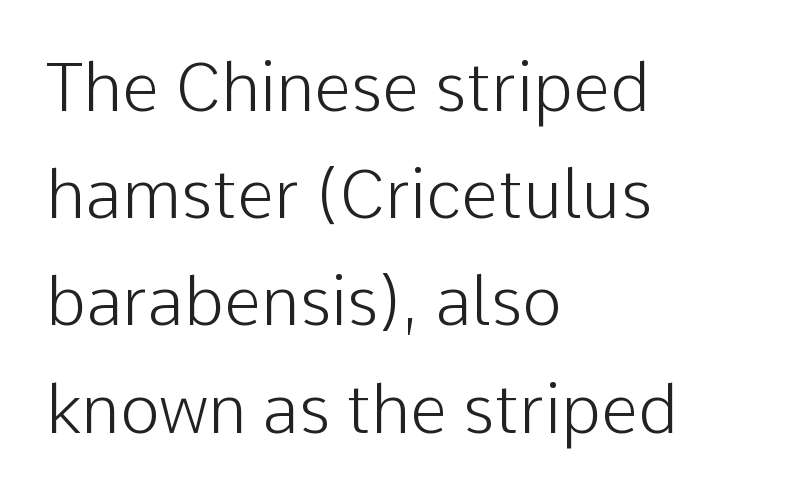
Q: Is the text bold? A: No.
Q: Is the text italic (slanted)? A: No, it is upright.
Q: Is the typeface a serif or a sans-serif typeface? A: Sans-serif.
Q: Is the text underlined? A: No.
Q: How is the paragraph aligned? A: Left-aligned.
Q: Is the spacing between letters normal or unusually wide? A: Normal.
Q: Is the spacing between lines tight, normal or loose? A: Normal.
Q: Width (condensed, normal, or wide)? A: Normal.
Q: Stroke contrast? A: Low.
Q: x-height? A: Medium.
Q: Monospaced? A: No.
